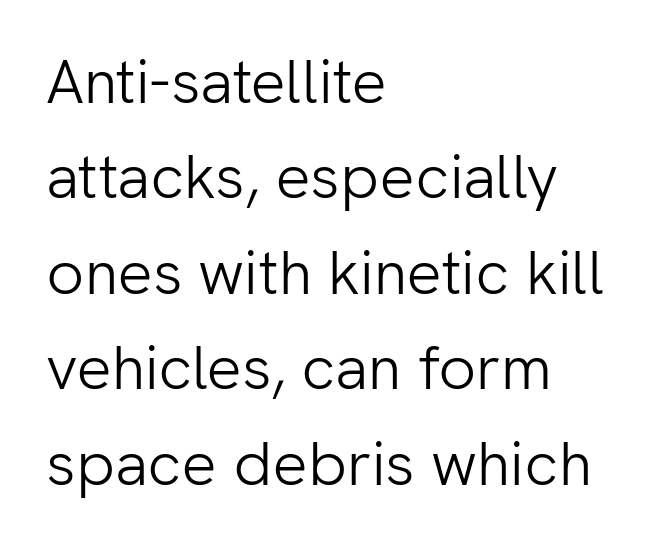
Q: Is the text bold? A: No.
Q: Is the text italic (slanted)? A: No, it is upright.
Q: Is the typeface a serif or a sans-serif typeface? A: Sans-serif.
Q: Is the text underlined? A: No.
Q: How is the paragraph aligned? A: Left-aligned.
Q: Is the spacing between letters normal or unusually wide? A: Normal.
Q: Is the spacing between lines tight, normal or loose? A: Normal.
Q: Width (condensed, normal, or wide)? A: Normal.
Q: Stroke contrast? A: Low.
Q: x-height? A: Medium.
Q: Monospaced? A: No.
